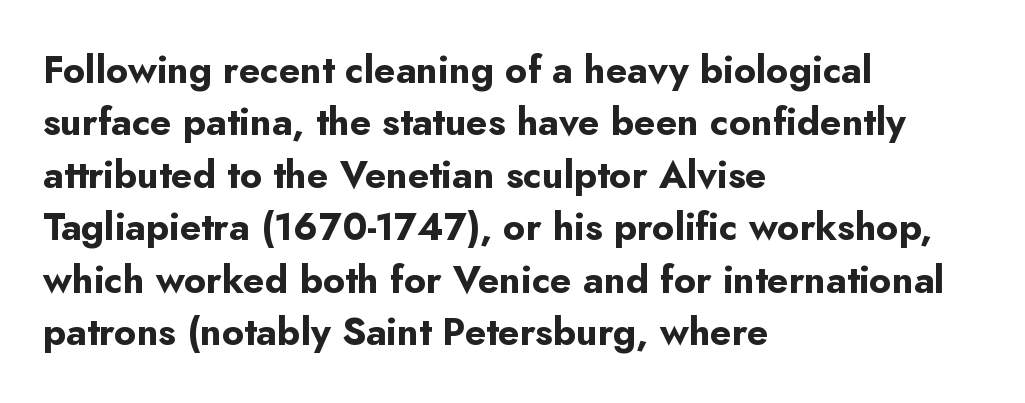
Q: Is the text bold? A: Yes.
Q: Is the text italic (slanted)? A: No, it is upright.
Q: Is the typeface a serif or a sans-serif typeface? A: Sans-serif.
Q: Is the text underlined? A: No.
Q: How is the paragraph aligned? A: Left-aligned.
Q: Is the spacing between letters normal or unusually wide? A: Normal.
Q: Is the spacing between lines tight, normal or loose? A: Normal.
Q: Width (condensed, normal, or wide)? A: Normal.
Q: Stroke contrast? A: Low.
Q: x-height? A: Small.
Q: Monospaced? A: No.
